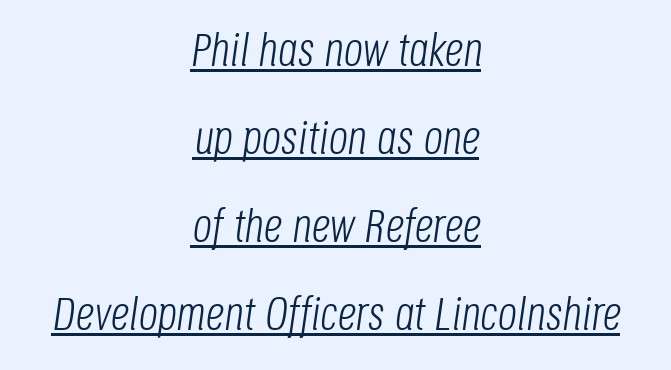
The image shows 47 px light, condensed type, italic (leaning right); set centered, line spacing 1.87x, normal letter spacing, underlined; low stroke contrast and a large x-height.
